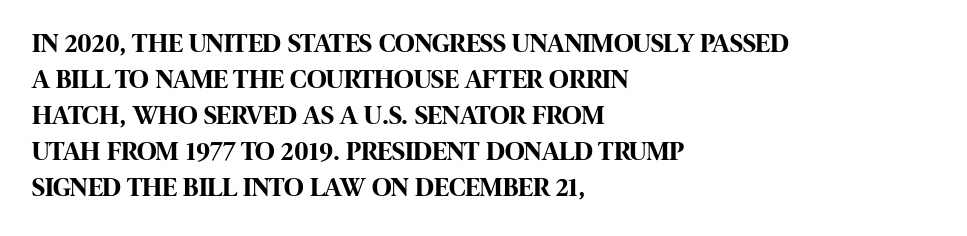
The image shows 27 px bold type, upright; set left-aligned, normal line spacing (1.33x), normal letter spacing, not underlined.
